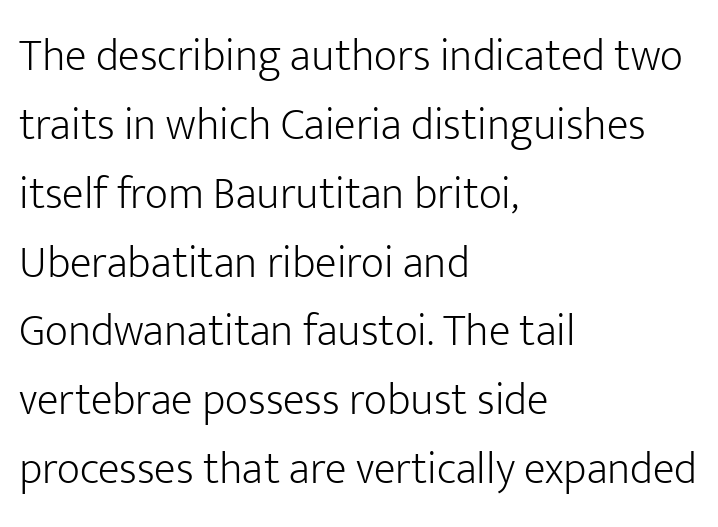
Is there much room between lines? A standard amount, neither cramped nor airy. The specimen omits any rule beneath the text block's lines. The passage shown is not bold in any degree. These lines are composed in type without serifs.
